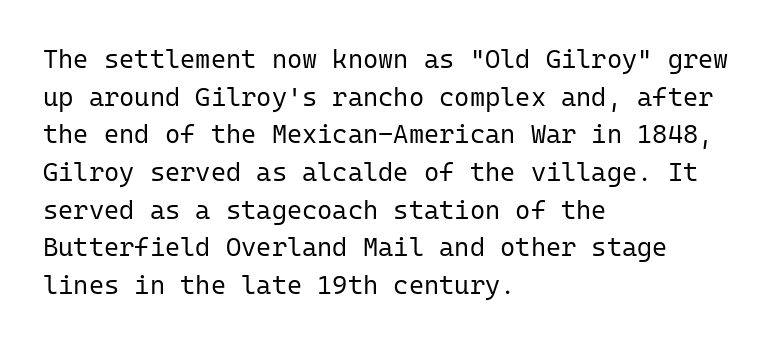
This sample is left-justified, so line endings fall wherever the words run out. Short note: letters normally spaced. These lines were composed using upright roman letters. Nothing heavy about these letters — not bold at all. The glyphs are unaccompanied by any horizontal stroke below them. Quick note: interline space is typical.
